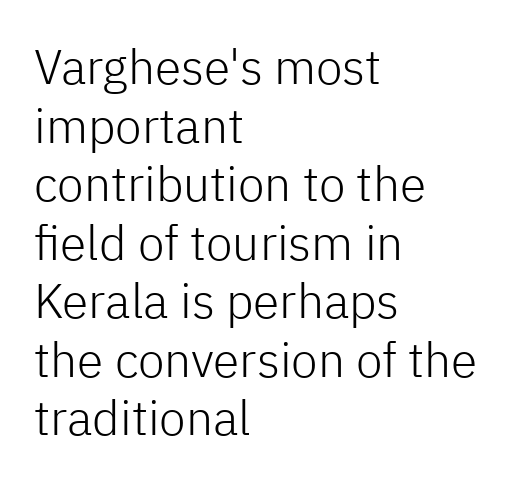
{"serif": "no", "italic": "no", "bold": "no", "weight": "light", "width": "normal", "stroke_contrast": "low", "x_height": "medium", "monospaced": "no", "underline": "no", "align": "left", "line_spacing_ratio": 1.22, "letter_spacing": "normal", "letter_spacing_em": 0.0, "glyph_px": 48}
